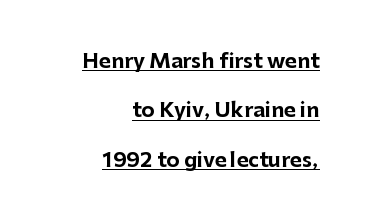
Q: Is the text bold? A: Yes.
Q: Is the text italic (slanted)? A: No, it is upright.
Q: Is the text underlined? A: Yes.
Q: How is the paragraph aligned? A: Right-aligned.
Q: Is the spacing between letters normal or unusually wide? A: Normal.
Q: Is the spacing between lines tight, normal or loose? A: Loose.
